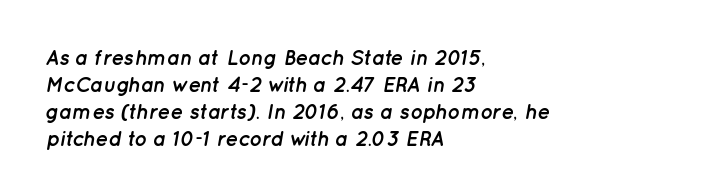
The image shows 21 px bold type, italic (leaning right); set left-aligned, normal line spacing (1.28x), normal letter spacing, not underlined.
